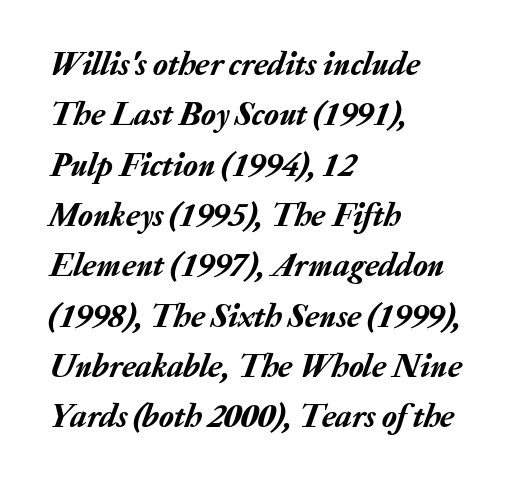
This rendering features lettering with no underline. One glance says typical: line gaps are just what's usual. Each letter keeps its own natural width here, so spacing adapts to shape. Glyph-to-glyph distance matches everyday printed text. The passage shown leans; its letterforms are oblique.
